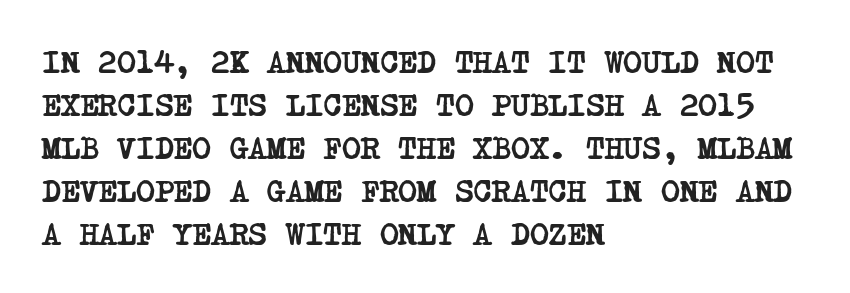
{"serif": "yes", "bold": "yes", "weight": "semibold", "width": "condensed", "stroke_contrast": "low", "x_height": "large", "underline": "no", "align": "left", "line_spacing": "normal", "line_spacing_ratio": 1.34, "letter_spacing": "normal", "letter_spacing_em": 0.0, "glyph_px": 32}
